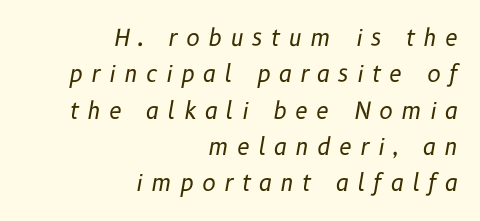
Q: Is the text bold? A: No.
Q: Is the text italic (slanted)? A: Yes, it leans right by about 10 degrees.
Q: Is the text underlined? A: No.
Q: How is the paragraph aligned? A: Right-aligned.
Q: Is the spacing between letters normal or unusually wide? A: Unusually wide.
Q: Is the spacing between lines tight, normal or loose? A: Normal.
